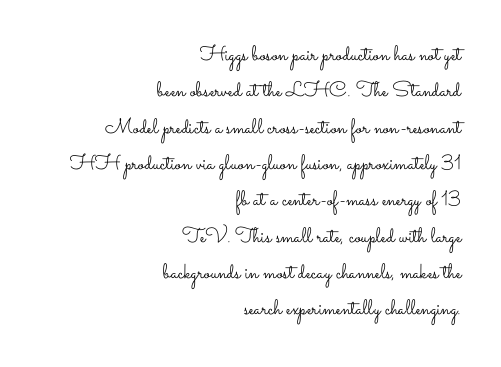
Q: Is the text bold? A: No.
Q: Is the text italic (slanted)? A: Yes.
Q: Is the text underlined? A: No.
Q: How is the paragraph aligned? A: Right-aligned.
Q: Is the spacing between letters normal or unusually wide? A: Normal.
